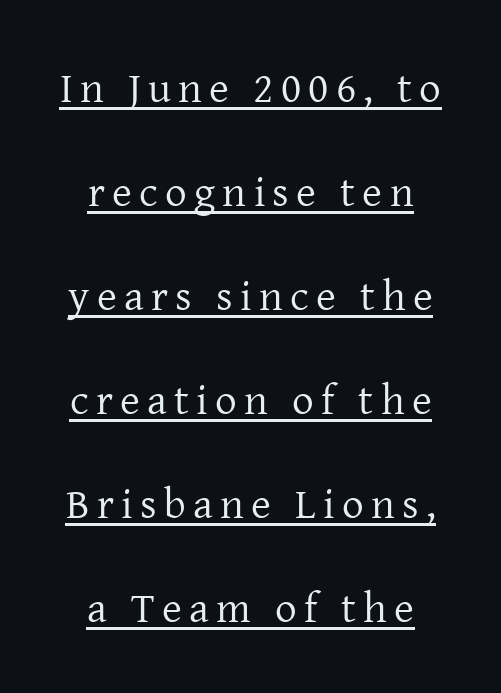
The image shows 43 px regular-weight serif type, upright; set centered, loose line spacing (2.42x), underlined; low stroke contrast and a medium x-height.
